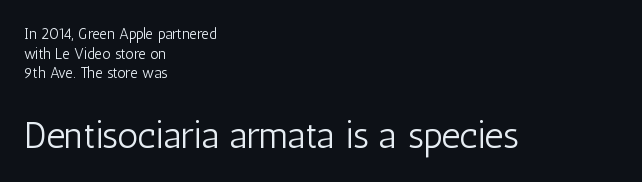
{"serif": "no", "italic": "no", "bold": "no", "weight": "light", "width": "condensed", "stroke_contrast": "low", "x_height": "medium", "monospaced": "no", "underline": "no", "align": "left", "line_spacing": "normal", "line_spacing_ratio": 1.31, "letter_spacing": "normal", "letter_spacing_em": 0.0, "larger_block": "second", "size_ratio": 2.47, "glyph_px": 37}
